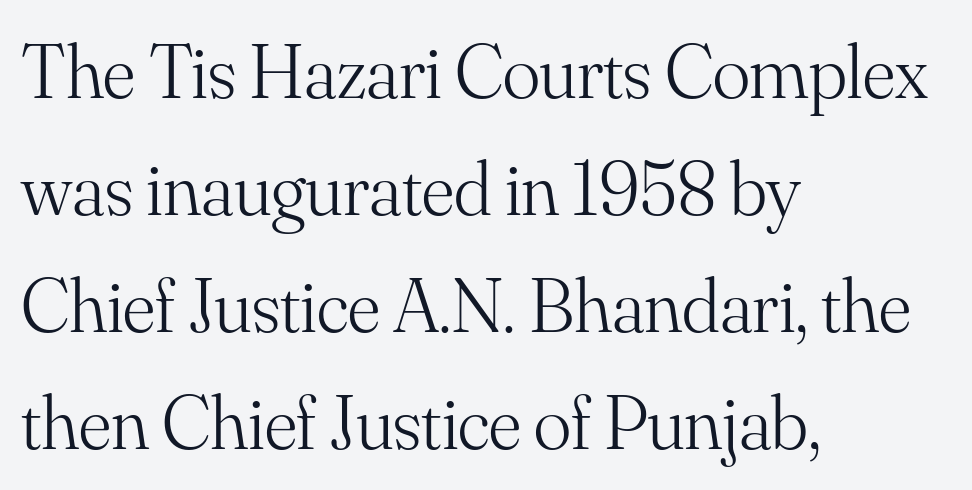
{"serif": "yes", "italic": "no", "bold": "no", "weight": "light", "width": "normal", "stroke_contrast": "medium", "x_height": "small", "monospaced": "no", "underline": "no", "align": "left", "line_spacing": "normal", "line_spacing_ratio": 1.5, "letter_spacing": "normal", "letter_spacing_em": 0.0, "glyph_px": 78}
